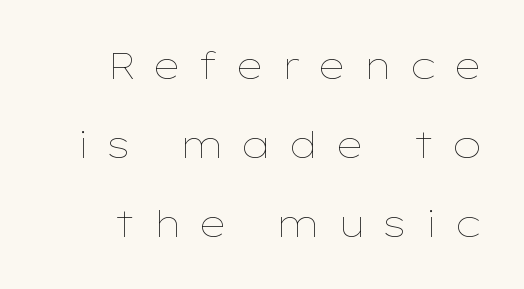
Q: Is the text bold? A: No.
Q: Is the text italic (slanted)? A: No, it is upright.
Q: Is the text underlined? A: No.
Q: Is the spacing between letters normal or unusually wide? A: Unusually wide.
Q: Is the spacing between lines tight, normal or loose? A: Loose.
Q: Width (condensed, normal, or wide)? A: Wide.
Q: Stroke contrast? A: Low.
Q: x-height? A: Medium.
Q: Monospaced? A: No.
